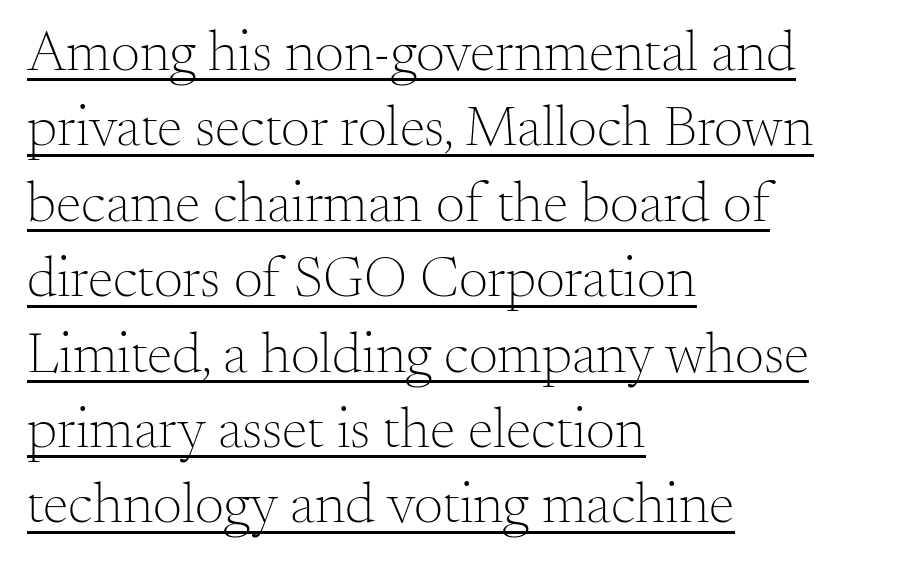
{"serif": "yes", "italic": "no", "bold": "no", "weight": "light", "width": "normal", "stroke_contrast": "medium", "x_height": "small", "monospaced": "no", "underline": "yes", "align": "left", "line_spacing": "normal", "line_spacing_ratio": 1.3, "letter_spacing": "normal", "letter_spacing_em": 0.0, "glyph_px": 58}
